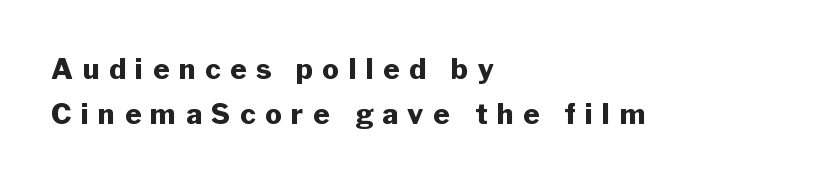
A sans-serif font was chosen for this passage. Interline gaps are of average width in this sample. The sample has been set heavy, in full bold. The string is rendered with underlining switched off. A typesetter would call this heavily tracked-out type. Spacing verdict: proportional, widths tailored to each character.
